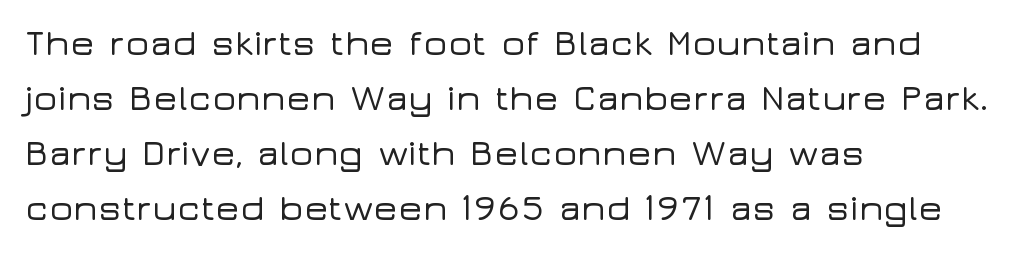
The image shows 36 px wide sans-serif type, upright; set left-aligned, normal line spacing (1.53x), normal letter spacing, not underlined; low stroke contrast and a medium x-height.
